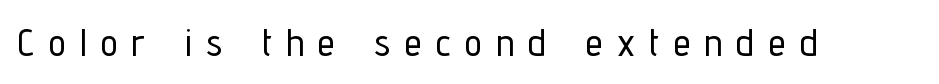
Q: Is the text italic (slanted)? A: No, it is upright.
Q: Is the typeface a serif or a sans-serif typeface? A: Sans-serif.
Q: Is the text underlined? A: No.
Q: Is the spacing between letters normal or unusually wide? A: Unusually wide.
Q: Width (condensed, normal, or wide)? A: Condensed.
Q: Stroke contrast? A: Low.
Q: x-height? A: Medium.
Q: Monospaced? A: No.
